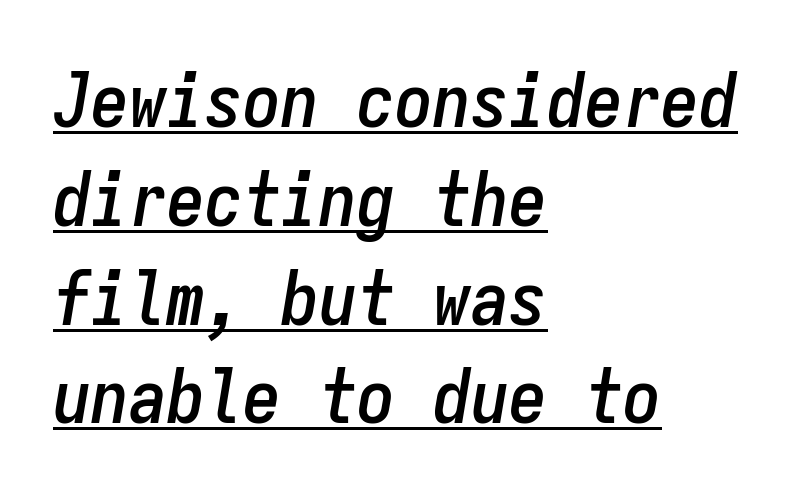
{"italic": "yes", "lean": "right", "slant_degrees": 9, "width": "condensed", "stroke_contrast": "low", "x_height": "medium", "monospaced": "yes", "underline": "yes", "align": "left", "line_spacing": "normal", "line_spacing_ratio": 1.3, "letter_spacing": "normal", "letter_spacing_em": 0.0, "glyph_px": 76}
